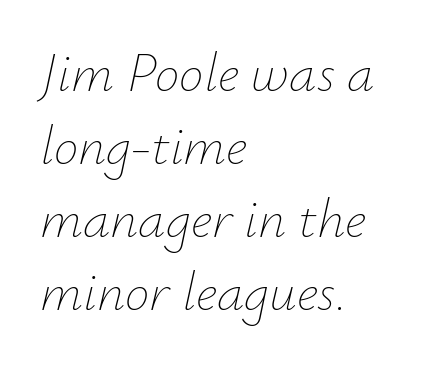
Whoever set this chose a conventional vertical rhythm. Is this a fixed-width face? No — the glyphs have proportional, varying widths. Words appear dense and cohesive because spacing is normal. The axis of the letterforms is tilted away from vertical. These lines are set flush left with a ragged right edge.
